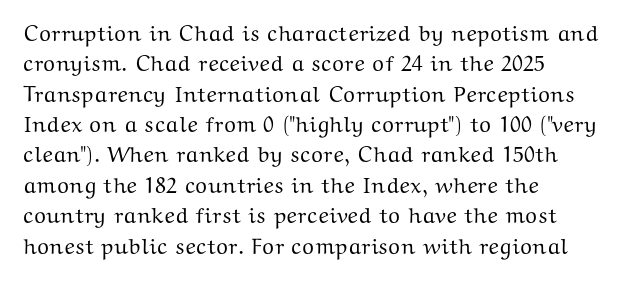
{"italic": "no", "underline": "no", "align": "left", "line_spacing": "normal", "line_spacing_ratio": 1.38, "letter_spacing": "normal", "letter_spacing_em": 0.0, "glyph_px": 22}
